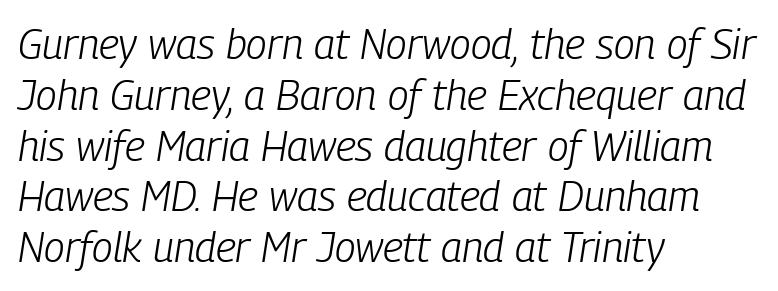
The image shows 42 px light, condensed type, italic (leaning right); set left-aligned, line spacing 1.21x, normal letter spacing, not underlined; low stroke contrast and a medium x-height.
